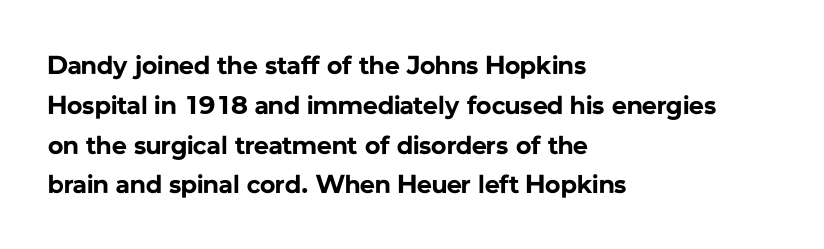
The image shows 26 px bold type, upright; set left-aligned, normal line spacing (1.53x), normal letter spacing, not underlined.
